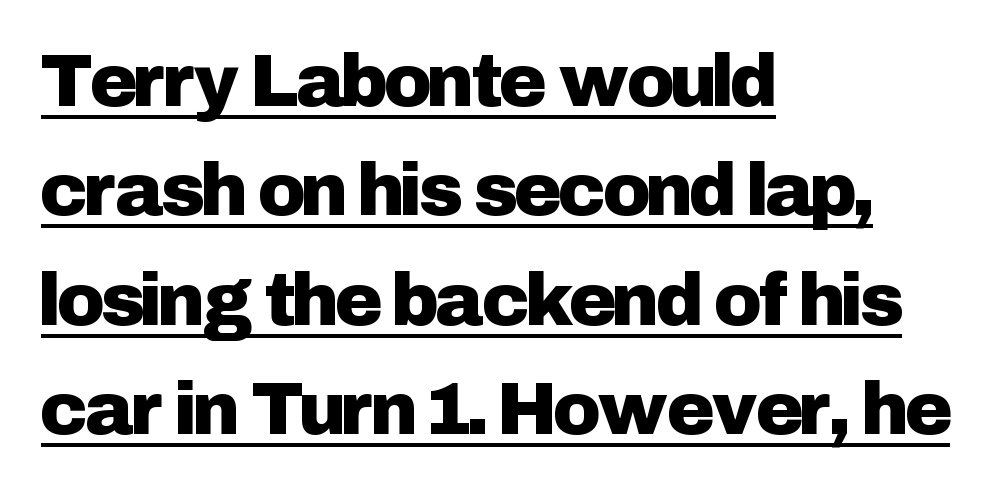
The image shows 73 px sans-serif type, upright; set left-aligned, normal line spacing (1.5x), normal letter spacing, underlined; low stroke contrast and a medium x-height.
